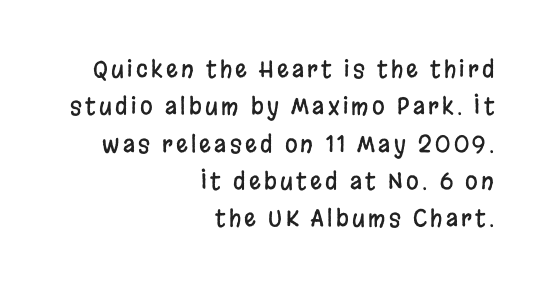
Q: Is the text italic (slanted)? A: No, it is upright.
Q: Is the text underlined? A: No.
Q: How is the paragraph aligned? A: Right-aligned.
Q: Is the spacing between lines tight, normal or loose? A: Normal.
